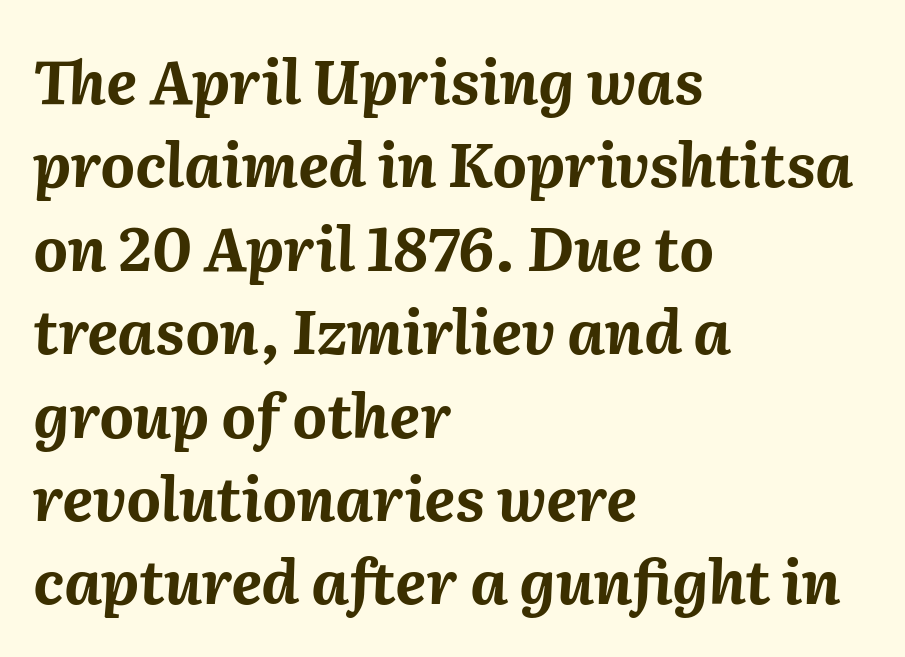
The image shows 60 px bold type, italic (leaning right); set left-aligned, normal line spacing (1.39x), normal letter spacing, not underlined; medium stroke contrast and a medium x-height.
